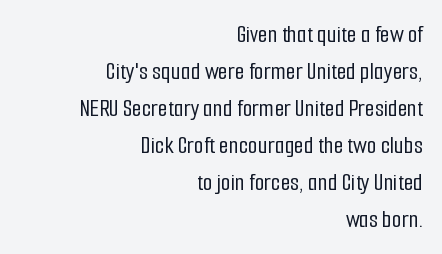
Unmarked baselines from the first word to the last. Style check: upright. Which margin do the lines hug? The right one — the left edge is uneven. Evenly set lines give the paragraph a standard silhouette. Glyph-to-glyph distance matches everyday printed text.
